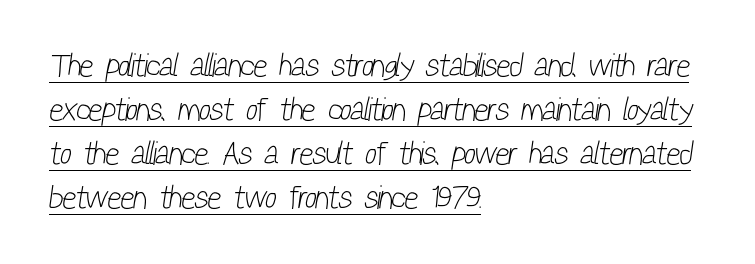
Horizontal bands of white between lines are of average thickness. Caption: standard tracking, unaltered. Is this a heavy cut? Hardly; it is regular or lighter. Each letter keeps its own natural width here, so spacing adapts to shape. The rendered words wear a rule along their underside.
